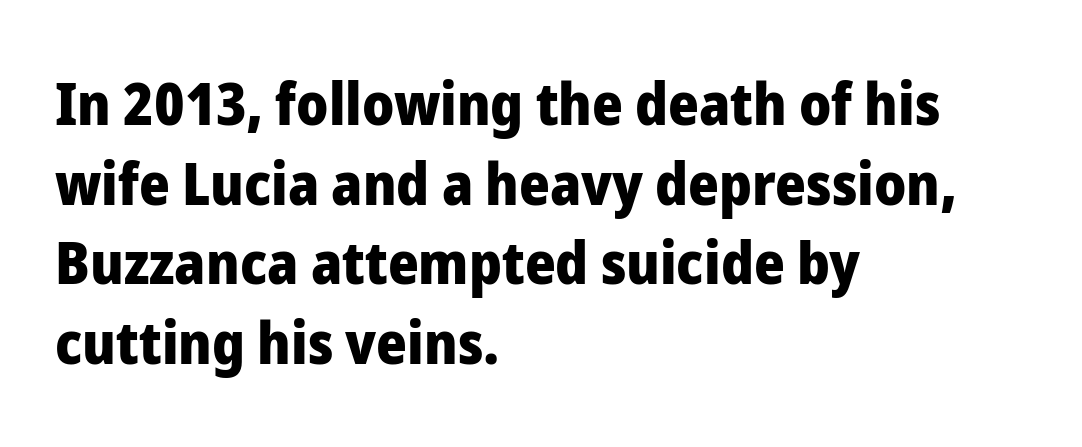
Q: Is the text bold? A: Yes.
Q: Is the text italic (slanted)? A: No, it is upright.
Q: Is the typeface a serif or a sans-serif typeface? A: Sans-serif.
Q: Is the text underlined? A: No.
Q: How is the paragraph aligned? A: Left-aligned.
Q: Is the spacing between letters normal or unusually wide? A: Normal.
Q: Is the spacing between lines tight, normal or loose? A: Normal.
Q: Width (condensed, normal, or wide)? A: Normal.
Q: Stroke contrast? A: Low.
Q: x-height? A: Medium.
Q: Monospaced? A: No.
